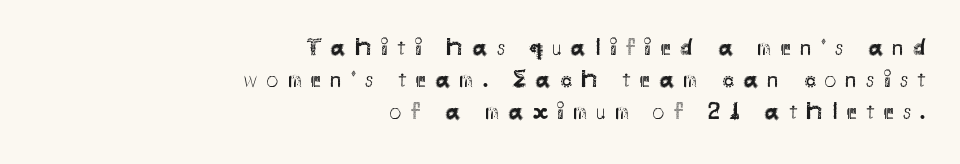
The image shows 24 px text type, upright; set right-aligned, normal line spacing (1.33x), unusually wide letter spacing (+0.38 em), not underlined.
